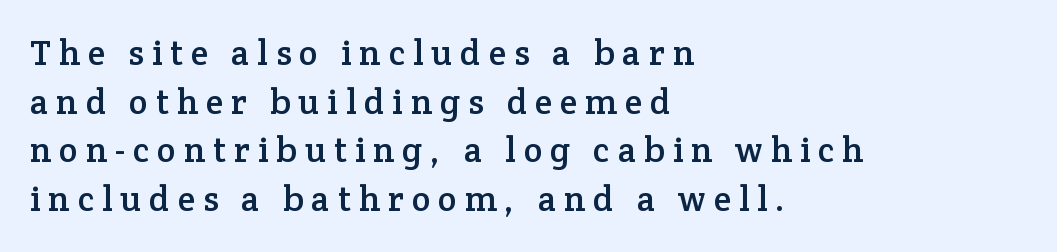
Q: Is the text italic (slanted)? A: No, it is upright.
Q: Is the typeface a serif or a sans-serif typeface? A: Serif.
Q: Is the text underlined? A: No.
Q: How is the paragraph aligned? A: Left-aligned.
Q: Is the spacing between letters normal or unusually wide? A: Unusually wide.
Q: Is the spacing between lines tight, normal or loose? A: Normal.
Q: Width (condensed, normal, or wide)? A: Normal.
Q: Stroke contrast? A: Low.
Q: x-height? A: Medium.
Q: Monospaced? A: No.
